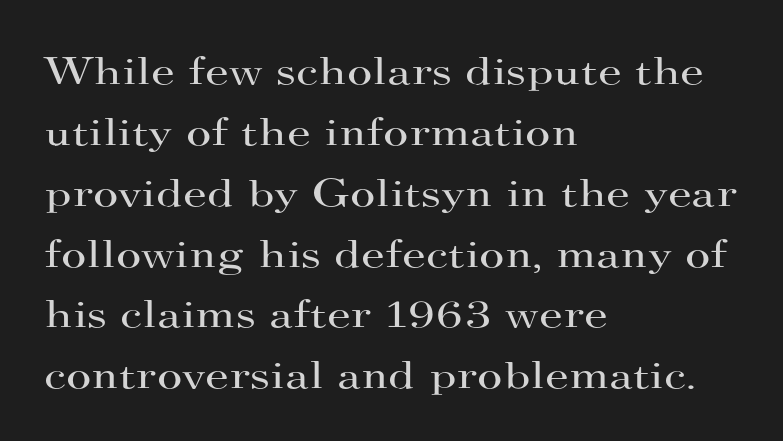
{"serif": "yes", "italic": "no", "bold": "no", "weight": "regular", "width": "wide", "stroke_contrast": "high", "x_height": "small", "monospaced": "no", "underline": "no", "align": "left", "line_spacing": "normal", "line_spacing_ratio": 1.56, "letter_spacing": "normal", "letter_spacing_em": 0.0, "glyph_px": 39}
